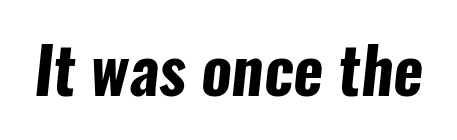
Q: Is the text bold? A: Yes.
Q: Is the typeface a serif or a sans-serif typeface? A: Sans-serif.
Q: Is the text underlined? A: No.
Q: Is the spacing between letters normal or unusually wide? A: Normal.
Q: Width (condensed, normal, or wide)? A: Condensed.
Q: Stroke contrast? A: Low.
Q: x-height? A: Medium.
Q: Monospaced? A: No.
